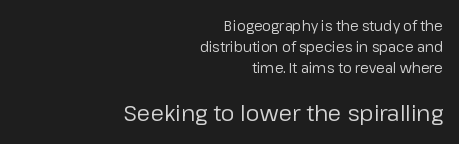
{"italic": "no", "bold": "no", "underline": "no", "align": "right", "line_spacing": "normal", "line_spacing_ratio": 1.5, "letter_spacing": "normal", "letter_spacing_em": 0.0, "larger_block": "second", "size_ratio": 1.57, "glyph_px": 22}
